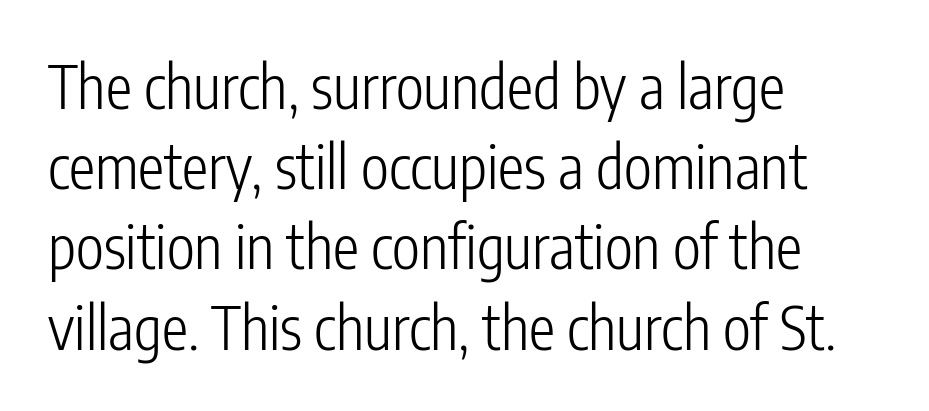
{"serif": "no", "italic": "no", "bold": "no", "weight": "light", "width": "condensed", "stroke_contrast": "low", "x_height": "medium", "monospaced": "no", "underline": "no", "align": "left", "line_spacing": "normal", "line_spacing_ratio": 1.36, "letter_spacing": "normal", "letter_spacing_em": 0.0, "glyph_px": 59}
